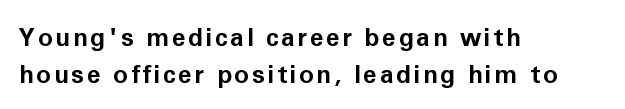
{"italic": "no", "bold": "yes", "underline": "no", "align": "left", "line_spacing": "normal", "line_spacing_ratio": 1.47, "glyph_px": 25}
